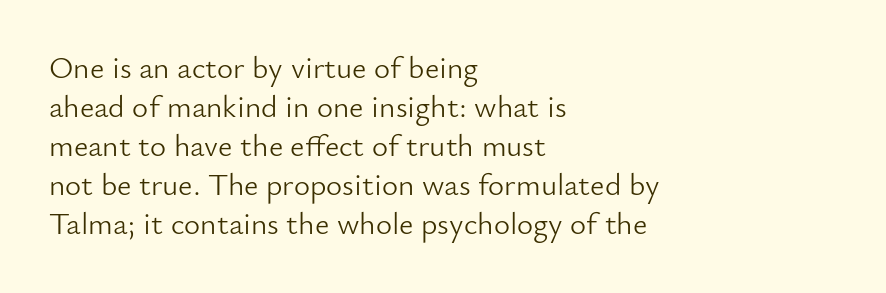
{"serif": "no", "italic": "no", "bold": "no", "weight": "light", "width": "normal", "stroke_contrast": "low", "x_height": "small", "monospaced": "no", "underline": "no", "align": "left", "line_spacing": "normal", "line_spacing_ratio": 1.26, "letter_spacing": "normal", "letter_spacing_em": 0.0, "glyph_px": 31}
